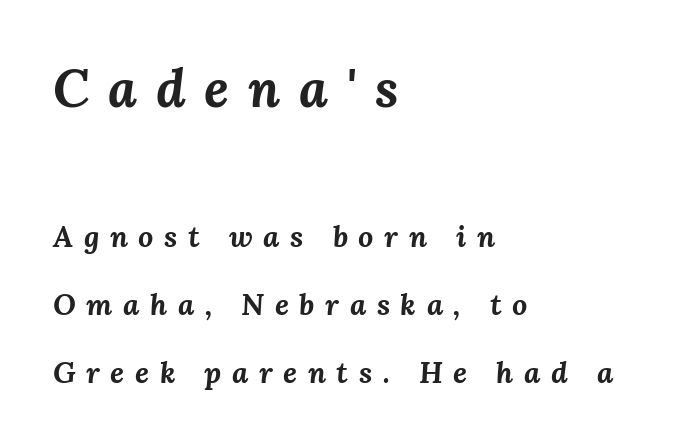
{"italic": "yes", "lean": "right", "slant_degrees": 3, "bold": "yes", "weight": "bold", "width": "normal", "stroke_contrast": "medium", "x_height": "medium", "monospaced": "no", "underline": "no", "align": "left", "line_spacing": "loose", "line_spacing_ratio": 2.27, "letter_spacing": "wide", "letter_spacing_em": 0.35, "larger_block": "first", "size_ratio": 1.77, "glyph_px": 53}
